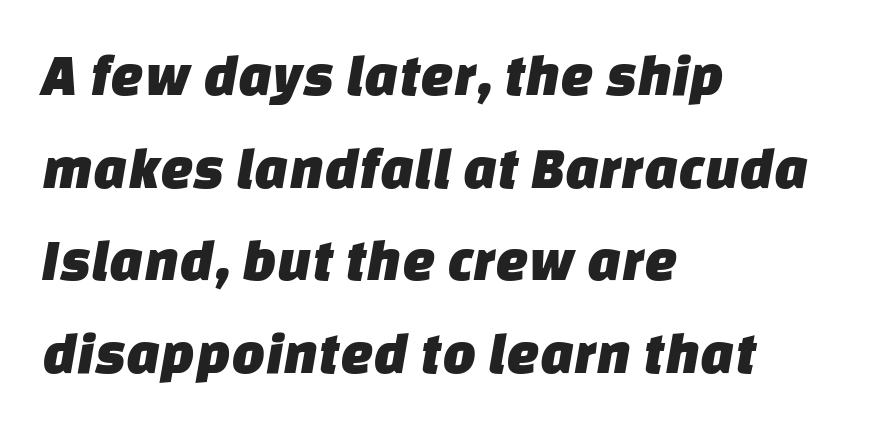
Reading down the column, the eye jumps a familiar distance to each next line. Letter spacing: default. Varying glyph widths throughout — classic text-font behaviour. Beneath every word, the page is bare. Left-aligned paragraph, ragged on the right. Classification — sans serif.
